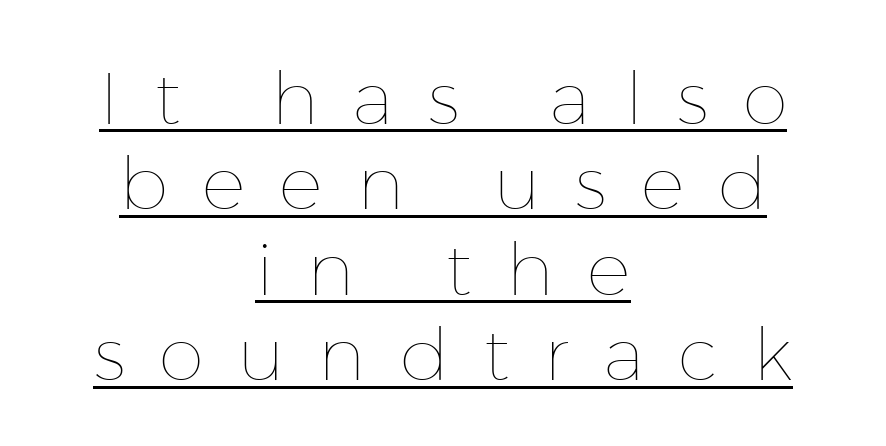
Q: Is the text bold? A: No.
Q: Is the text italic (slanted)? A: No, it is upright.
Q: Is the text underlined? A: Yes.
Q: How is the paragraph aligned? A: Centered.
Q: Is the spacing between letters normal or unusually wide? A: Unusually wide.
Q: Width (condensed, normal, or wide)? A: Normal.
Q: Stroke contrast? A: Low.
Q: x-height? A: Medium.
Q: Monospaced? A: No.
